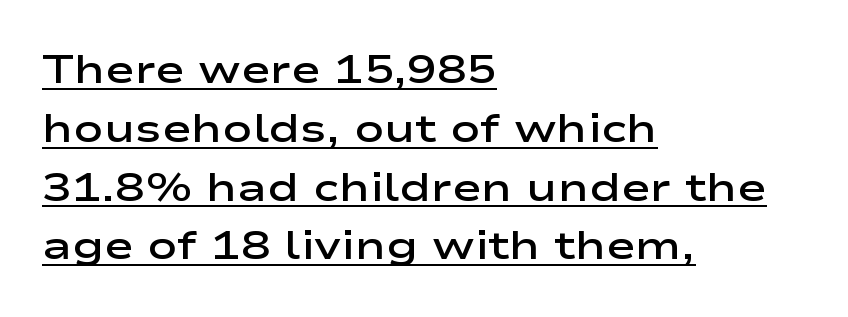
{"serif": "no", "italic": "no", "bold": "semi", "weight": "semibold", "width": "wide", "stroke_contrast": "low", "x_height": "medium", "monospaced": "no", "underline": "yes", "align": "left", "line_spacing": "normal", "line_spacing_ratio": 1.47, "letter_spacing": "normal", "letter_spacing_em": 0.0, "glyph_px": 40}
